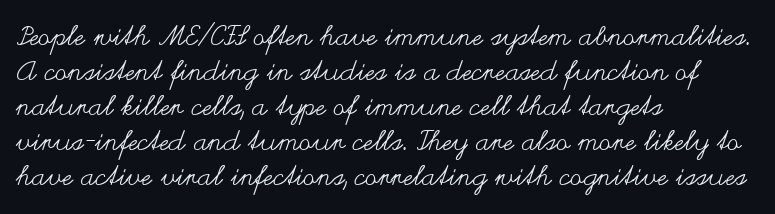
Plain, unruled lines of type. The paragraph has a hard left edge and a soft right edge. This rendering leaves character spacing at its baseline value. A typesetter would call this leading conventional body-copy spacing. These glyphs show unthickened strokes, regular width or finer.
